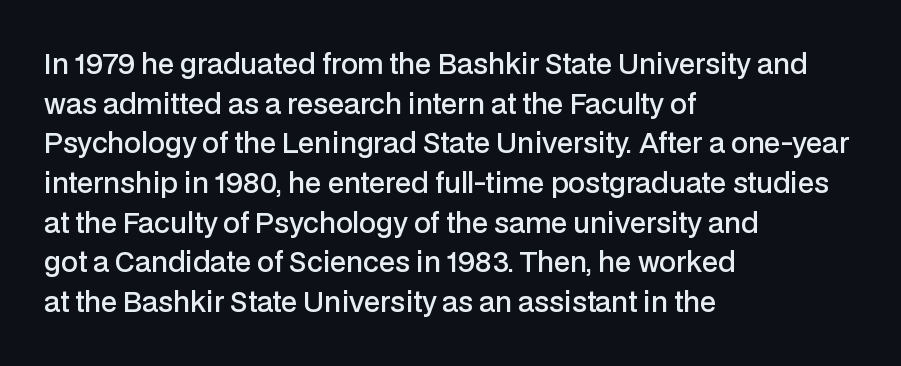
Observe the ordinary spacing: letters are neighbours, not strangers. The font's upright variant was chosen for this text. Letters rest on an invisible, unmarked baseline. The leading is moderate, giving the passage an even texture. The paragraph has a hard left edge and a soft right edge.
